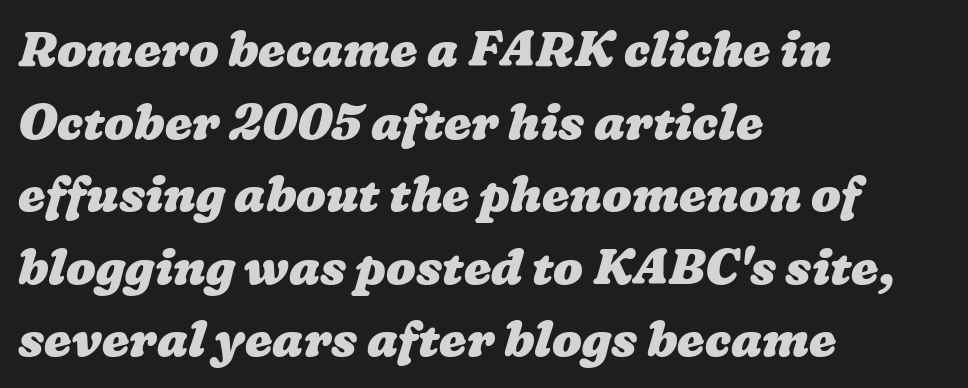
The font is running at its bold setting. Proportional: the letters do not fall into vertical columns. Honestly, the letter spacing is just normal — you wouldn't notice it. A bare baseline throughout the passage. The rows are spaced the way most documents space them. Every row of glyphs begins at an identical x-position on the left.
